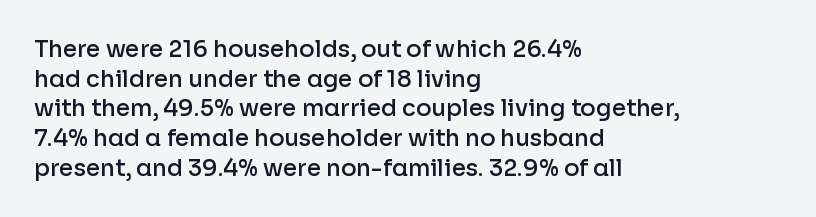
The image shows 23 px text type, upright; set left-aligned, normal line spacing (1.29x), normal letter spacing, not underlined.
